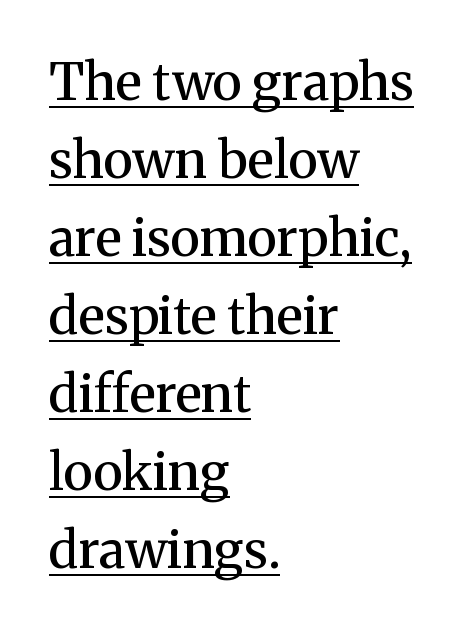
The image shows 51 px semibold serif type, upright; set left-aligned, normal line spacing (1.53x), normal letter spacing, underlined; medium stroke contrast and a medium x-height.
